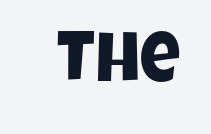
The image shows 71 px condensed sans-serif type; set normal letter spacing, not underlined; low stroke contrast and a large x-height.
